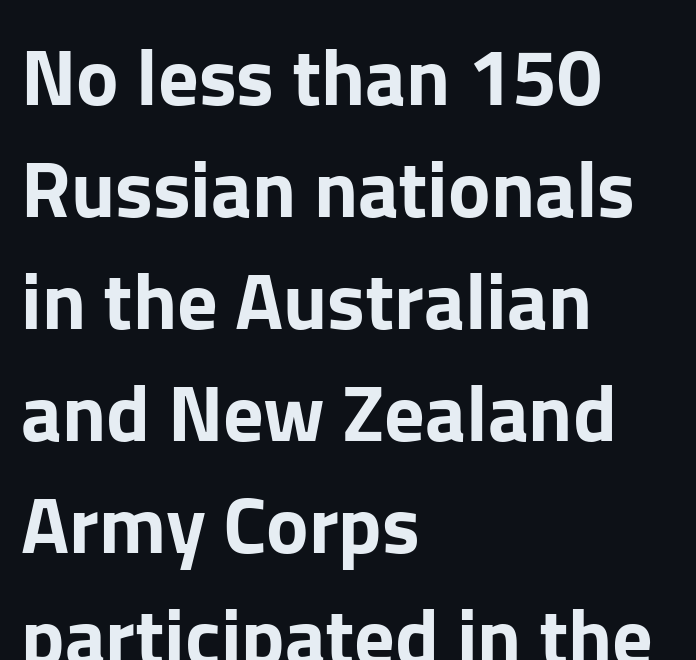
Rows of type keep a routine distance in the vertical direction. The specimen reads as upright at a glance. No extra tracking has been applied to these lines. Stroke terminals: plain, sans-serif.
